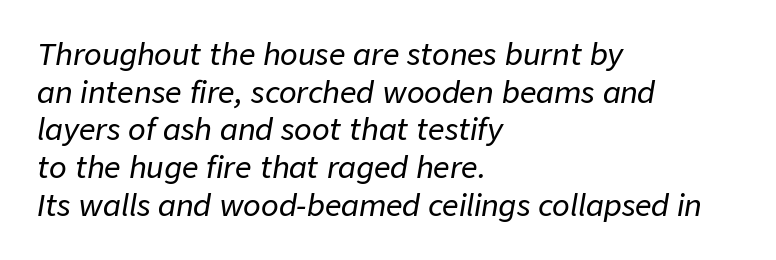
{"italic": "yes", "lean": "right", "slant_degrees": 9, "width": "normal", "stroke_contrast": "low", "x_height": "medium", "monospaced": "no", "underline": "no", "align": "left", "line_spacing": "normal", "line_spacing_ratio": 1.3, "letter_spacing": "normal", "letter_spacing_em": 0.0, "glyph_px": 29}
